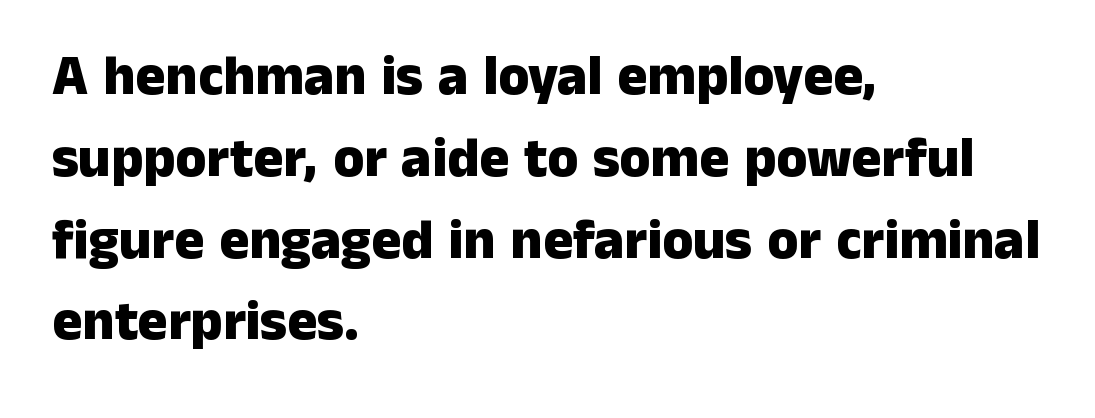
{"serif": "no", "italic": "no", "bold": "yes", "weight": "heavy", "width": "normal", "stroke_contrast": "low", "x_height": "medium", "monospaced": "no", "underline": "no", "align": "left", "line_spacing": "normal", "line_spacing_ratio": 1.46, "letter_spacing": "normal", "letter_spacing_em": 0.0, "glyph_px": 56}
